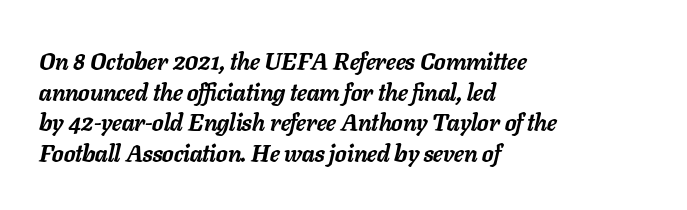
The space between consecutive lines is moderate. Is the type slanted? Yes — the strokes lean at a clear angle. Inter-character spacing is left at the font's built-in metrics. Horizontal alignment here is leftward, the default for most running prose.
